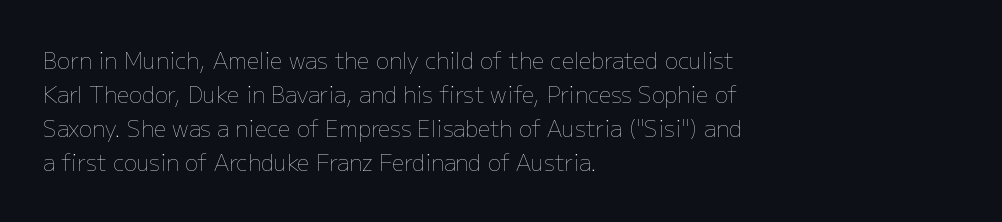
Q: Is the text bold? A: No.
Q: Is the text italic (slanted)? A: No, it is upright.
Q: Is the text underlined? A: No.
Q: How is the paragraph aligned? A: Left-aligned.
Q: Is the spacing between letters normal or unusually wide? A: Normal.
Q: Is the spacing between lines tight, normal or loose? A: Normal.
